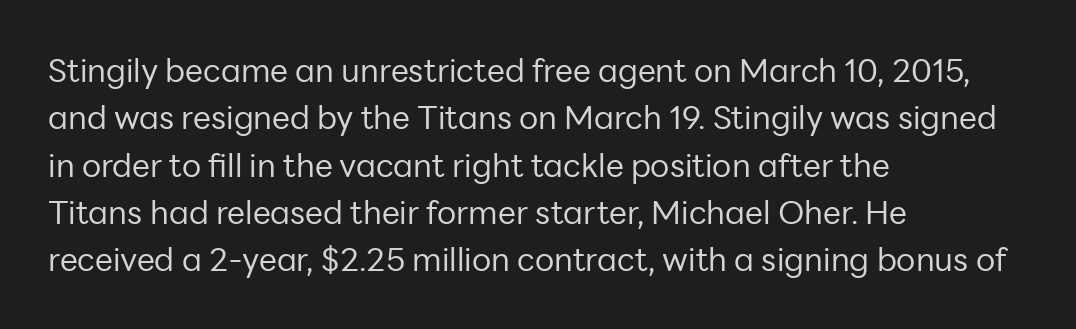
{"serif": "no", "italic": "no", "bold": "no", "weight": "regular", "width": "normal", "stroke_contrast": "low", "x_height": "medium", "monospaced": "no", "underline": "no", "align": "left", "line_spacing": "normal", "line_spacing_ratio": 1.48, "letter_spacing": "normal", "letter_spacing_em": 0.0, "glyph_px": 32}
